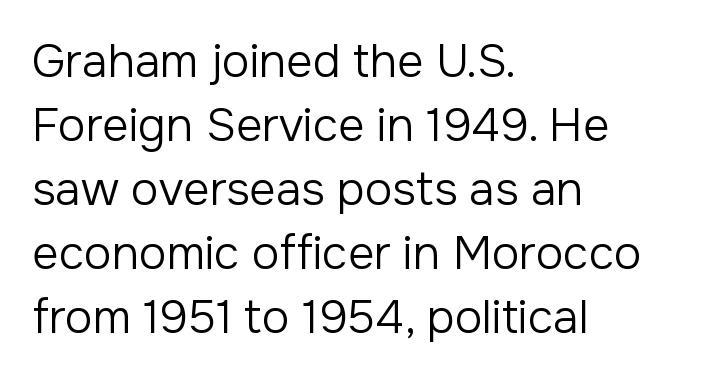
Q: Is the text bold? A: No.
Q: Is the text italic (slanted)? A: No, it is upright.
Q: Is the typeface a serif or a sans-serif typeface? A: Sans-serif.
Q: Is the text underlined? A: No.
Q: How is the paragraph aligned? A: Left-aligned.
Q: Is the spacing between letters normal or unusually wide? A: Normal.
Q: Is the spacing between lines tight, normal or loose? A: Normal.
Q: Width (condensed, normal, or wide)? A: Normal.
Q: Stroke contrast? A: Low.
Q: x-height? A: Medium.
Q: Monospaced? A: No.
